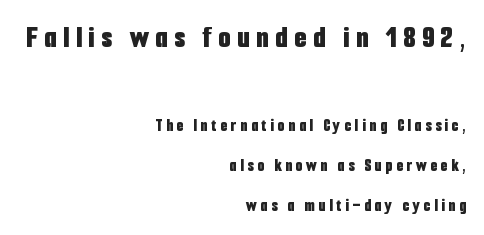
{"serif": "no", "italic": "no", "bold": "yes", "weight": "bold", "width": "condensed", "stroke_contrast": "low", "x_height": "medium", "monospaced": "no", "underline": "no", "align": "right", "line_spacing": "loose", "line_spacing_ratio": 2.21, "letter_spacing": "wide", "letter_spacing_em": 0.2, "larger_block": "first", "size_ratio": 1.78, "glyph_px": 32}
